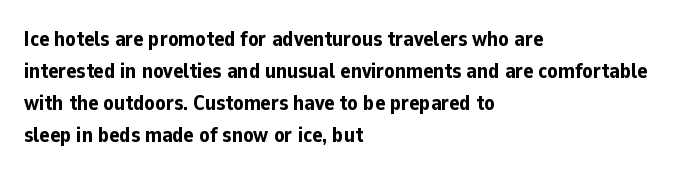
{"italic": "no", "bold": "yes", "underline": "no", "align": "left", "line_spacing": "normal", "line_spacing_ratio": 1.53, "letter_spacing": "normal", "letter_spacing_em": 0.0, "glyph_px": 21}
